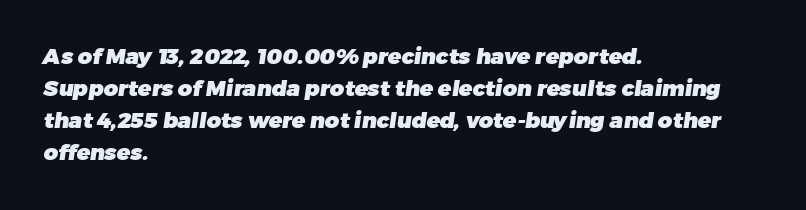
Unmarked baselines from the first word to the last. This rendering leaves character spacing at its baseline value. If you drew a ruler down the left edge, every line would touch it. The rendering uses a bold face; every stroke is thick and dark. Notice how descenders clear the ascenders below comfortably — that's standard leading.
